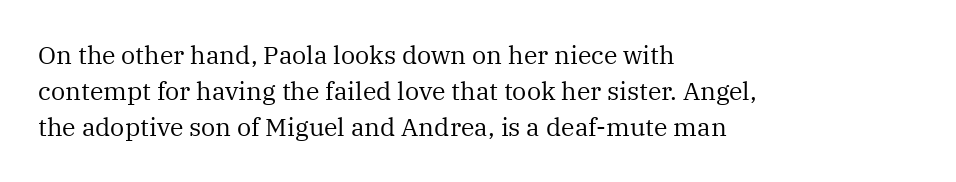
The cut favours lightness, reaching ordinary text weight at its darkest. Left-aligned paragraph, ragged on the right. There is no visible air inserted between adjacent glyphs. Has an underline been added? It has not. Upright lettering throughout. Leading matches the norm, producing a regular column.
